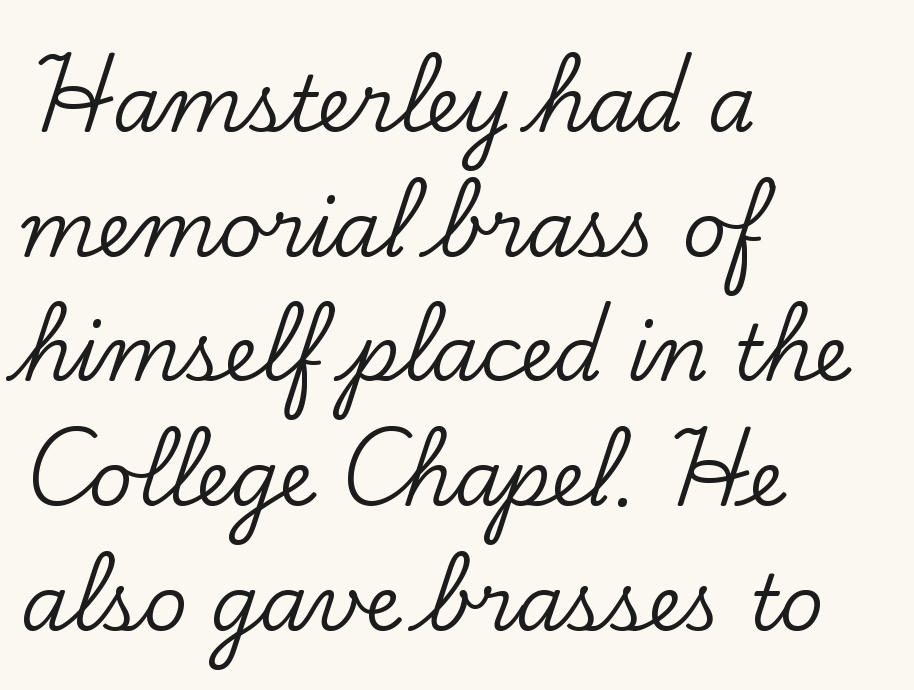
{"serif": "yes", "width": "normal", "stroke_contrast": "low", "x_height": "small", "monospaced": "no", "underline": "no", "align": "left", "line_spacing": "normal", "line_spacing_ratio": 1.62, "letter_spacing": "normal", "letter_spacing_em": 0.0, "glyph_px": 77}
